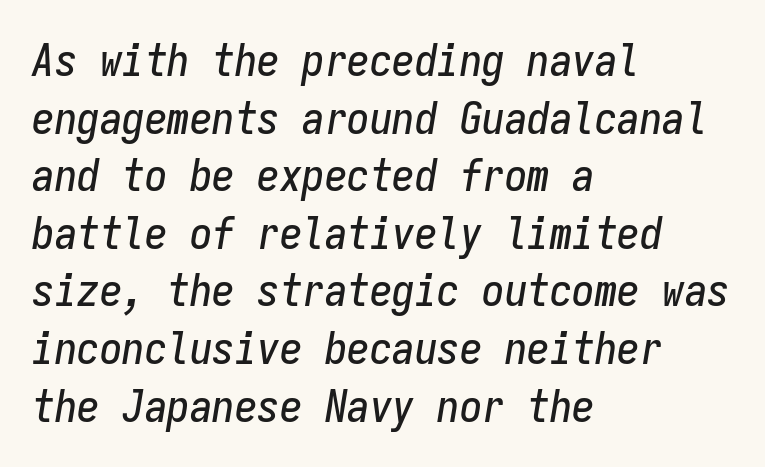
The rows are spaced the way most documents space them. This rendering features lettering with no underline. Fixed-width glyphs throughout — classic coding-font behaviour. A classic flush-left, rag-right setting is used for this passage.
